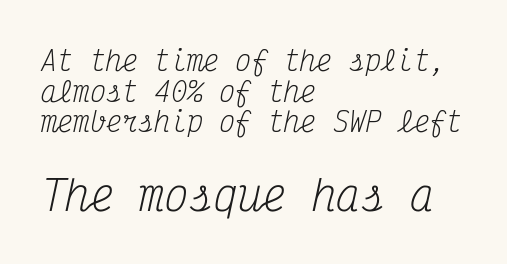
The image shows 41 px regular-weight, condensed serif type, italic (leaning right), monospaced; set left-aligned, tight line spacing (1.13x), normal letter spacing, not underlined; the second (bottom) block is 1.52x larger; medium stroke contrast and a medium x-height.
